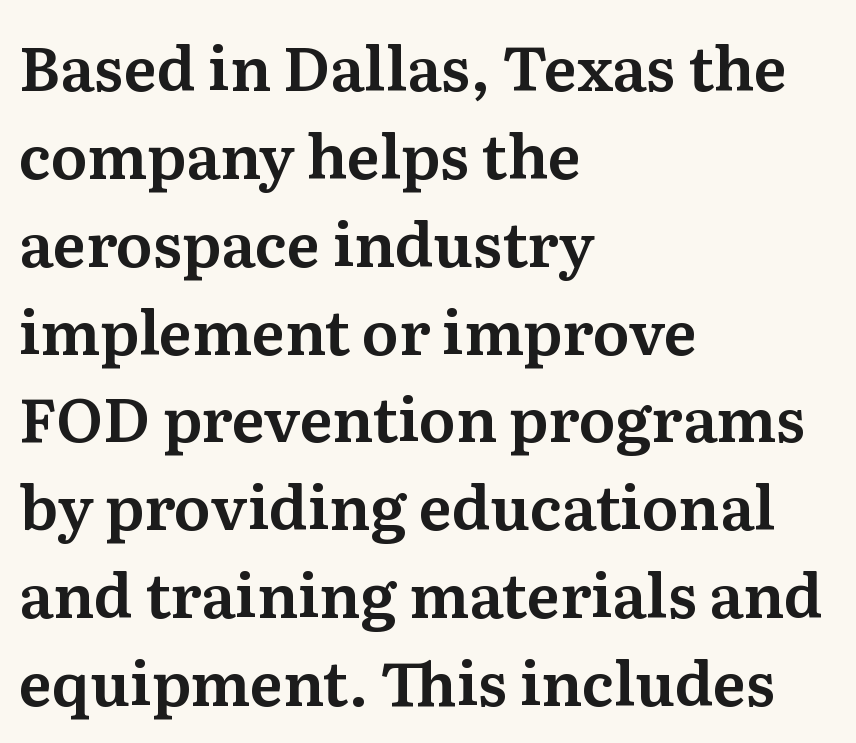
{"serif": "yes", "italic": "no", "width": "normal", "stroke_contrast": "medium", "x_height": "medium", "monospaced": "no", "underline": "no", "align": "left", "line_spacing": "normal", "line_spacing_ratio": 1.44, "letter_spacing": "normal", "letter_spacing_em": 0.0, "glyph_px": 61}
